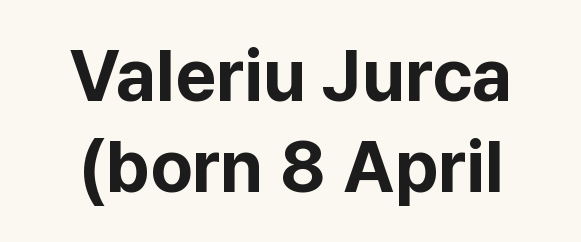
Q: Is the text bold? A: Yes.
Q: Is the text italic (slanted)? A: No, it is upright.
Q: Is the typeface a serif or a sans-serif typeface? A: Sans-serif.
Q: Is the text underlined? A: No.
Q: Is the spacing between letters normal or unusually wide? A: Normal.
Q: Is the spacing between lines tight, normal or loose? A: Normal.
Q: Width (condensed, normal, or wide)? A: Normal.
Q: Stroke contrast? A: Low.
Q: x-height? A: Medium.
Q: Monospaced? A: No.
